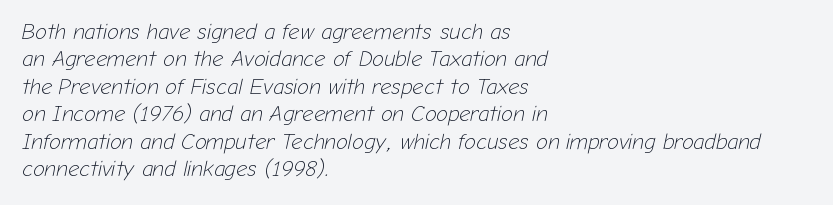
Honestly, the letter spacing is just normal — you wouldn't notice it. Caption: multi-line text, flush left, ragged right. Nobody drew a line under any word here. Successive baselines arrive at the customary interval.
